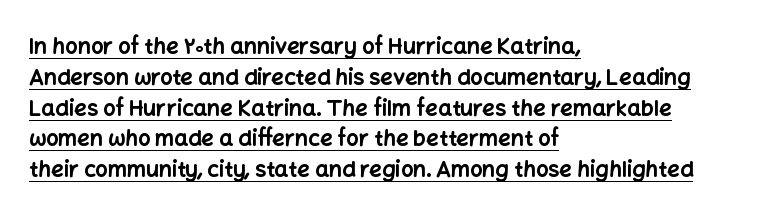
This rendering leaves character spacing at its baseline value. Weight: bold. The letters stand straight up with perfectly vertical stems. Horizontally, the lines are justified to the leading edge only.
